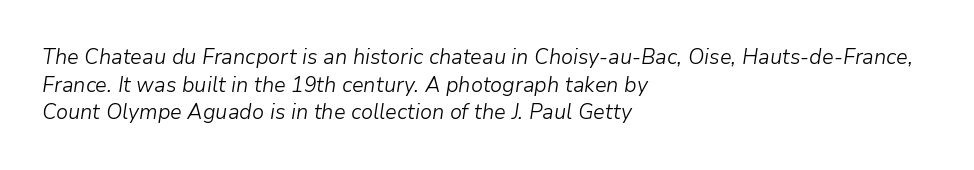
{"italic": "yes", "lean": "right", "slant_degrees": 9, "bold": "no", "underline": "no", "align": "left", "line_spacing": "normal", "line_spacing_ratio": 1.31, "letter_spacing": "normal", "letter_spacing_em": 0.0, "glyph_px": 21}
